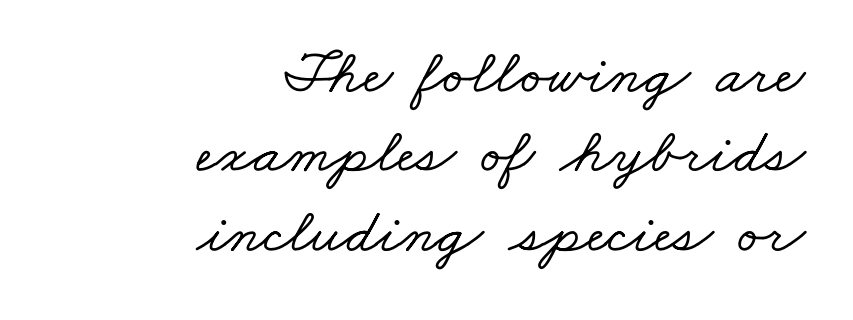
Q: Is the typeface a serif or a sans-serif typeface? A: Serif.
Q: Is the text underlined? A: No.
Q: How is the paragraph aligned? A: Right-aligned.
Q: Is the spacing between letters normal or unusually wide? A: Normal.
Q: Width (condensed, normal, or wide)? A: Wide.
Q: Stroke contrast? A: Low.
Q: x-height? A: Small.
Q: Monospaced? A: No.
